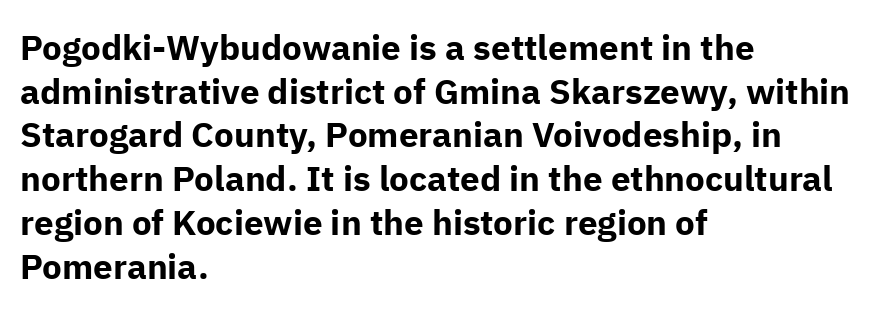
The image shows 35 px bold sans-serif type, upright; set left-aligned, normal line spacing (1.25x), normal letter spacing, not underlined; low stroke contrast and a medium x-height.
